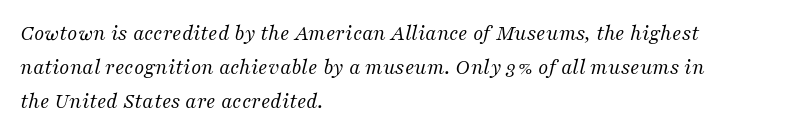
{"italic": "yes", "lean": "right", "slant_degrees": 16, "bold": "no", "underline": "no", "align": "left", "line_spacing": "normal", "line_spacing_ratio": 1.55, "letter_spacing": "normal", "letter_spacing_em": 0.0, "glyph_px": 22}
